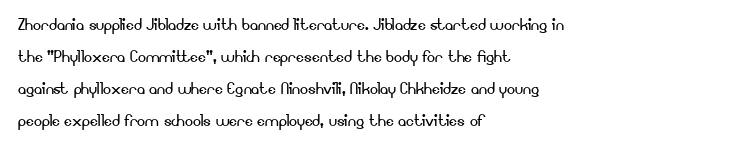
Caption: standard tracking, unaltered. The line-height multiplier appears to be the usual default. Type without underlining. This sample uses an upright cut, with every glyph sitting square on the baseline. This rendering uses left alignment, leaving the right contour irregular. The characters are drawn with everyday or finer stroke widths.
